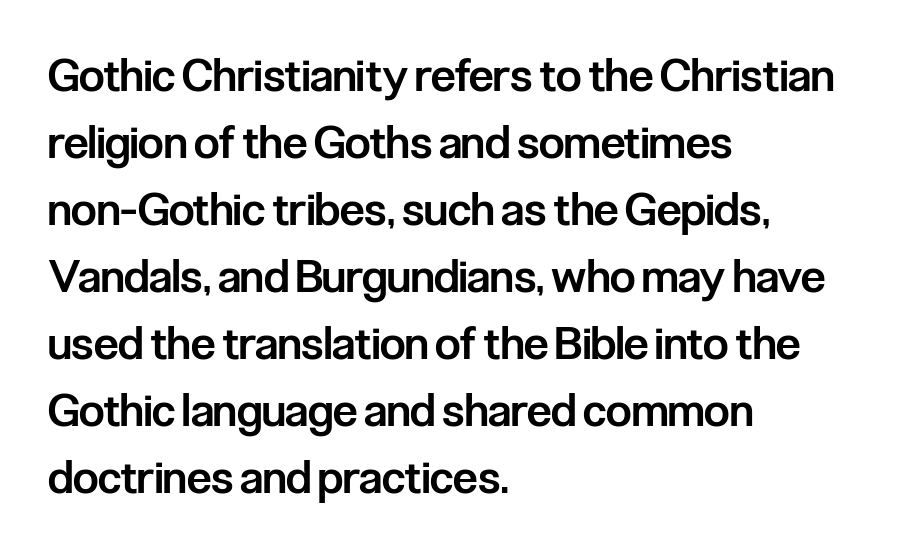
{"serif": "no", "italic": "no", "bold": "semi", "weight": "semibold", "width": "condensed", "stroke_contrast": "low", "x_height": "medium", "monospaced": "no", "underline": "no", "align": "left", "line_spacing": "normal", "line_spacing_ratio": 1.49, "letter_spacing": "normal", "letter_spacing_em": 0.0, "glyph_px": 45}
